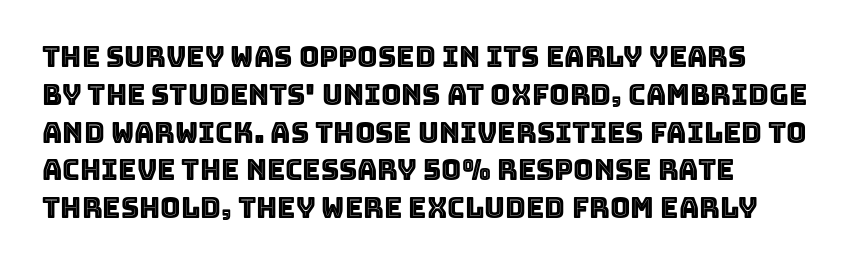
The image shows 28 px text type, upright; set left-aligned, normal line spacing (1.35x), normal letter spacing, not underlined; a large x-height.
